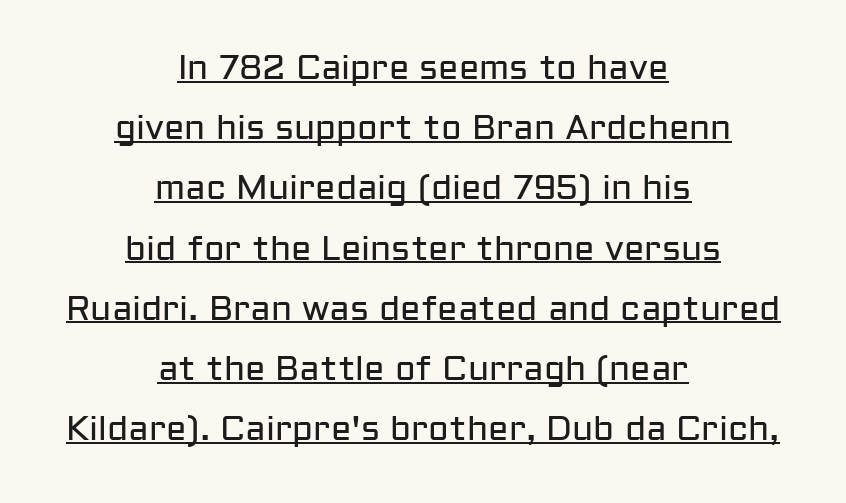
{"serif": "no", "italic": "no", "bold": "no", "weight": "regular", "width": "normal", "stroke_contrast": "low", "x_height": "medium", "monospaced": "no", "underline": "yes", "align": "center", "line_spacing_ratio": 1.77, "letter_spacing": "normal", "letter_spacing_em": 0.0, "glyph_px": 34}
